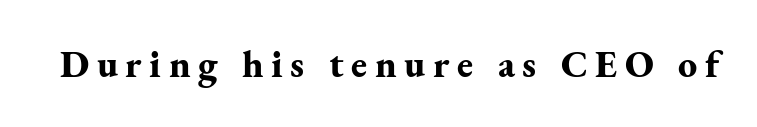
The letters stand straight up with perfectly vertical stems. Does the weight exceed regular? Yes, all the way to bold. The horizontal fit of the characters is loose and conspicuously gappy. Does the type have serifs? Yes, each stem ends in a small foot.
